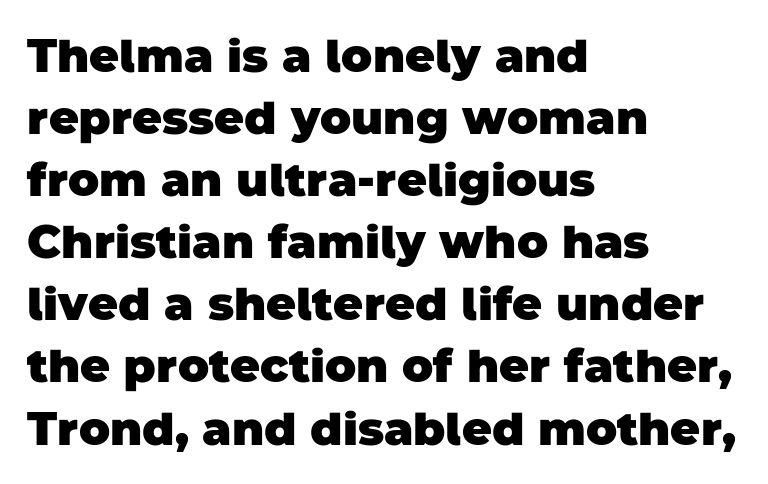
{"serif": "no", "bold": "yes", "weight": "heavy", "width": "normal", "stroke_contrast": "low", "x_height": "large", "monospaced": "no", "underline": "no", "align": "left", "line_spacing": "normal", "line_spacing_ratio": 1.35, "letter_spacing": "normal", "letter_spacing_em": 0.0, "glyph_px": 46}
